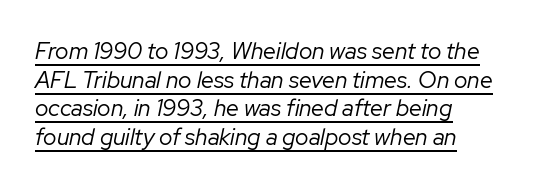
The image shows 23 px text type, italic (leaning right); set left-aligned, normal line spacing (1.25x), normal letter spacing, underlined.
